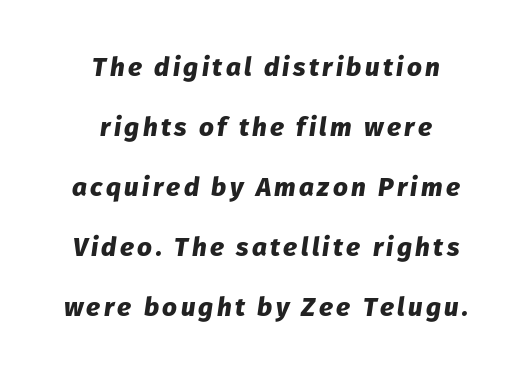
{"italic": "yes", "lean": "right", "slant_degrees": 8, "bold": "yes", "underline": "no", "align": "center", "line_spacing": "loose", "line_spacing_ratio": 2.31, "glyph_px": 26}
